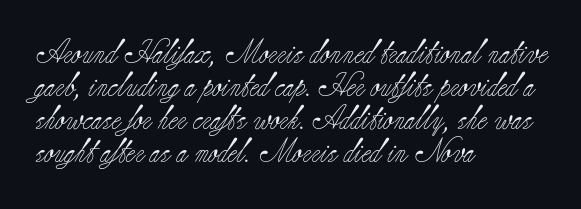
The image shows 24 px text type; set left-aligned, normal line spacing (1.38x), normal letter spacing, not underlined.
